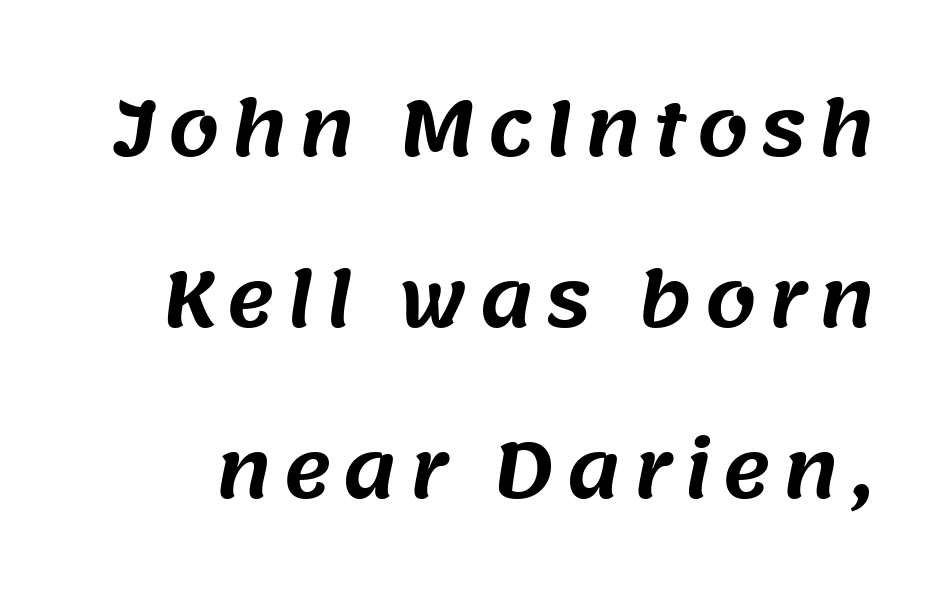
Leading is clearly above the norm, producing a sparse column. The gap between lines stays unmarked. To sum up the face: it is a sans, with no serifs. The face used here is proportionally spaced, like ordinary book or web type.
